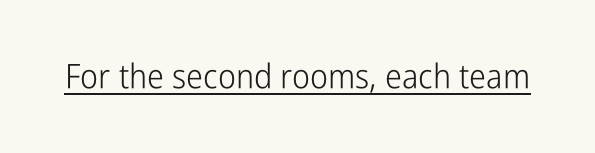
This sample uses an upright cut, with every glyph sitting square on the baseline. A quiet, ordinary-to-light weight characterises the typeface. These characters rest on top of a visible drawn line. The letters advance in unequal steps, a hallmark of proportional type. In terms of letterform style, serifs are entirely absent. Does extra space separate the letters? No, they use regular spacing.
